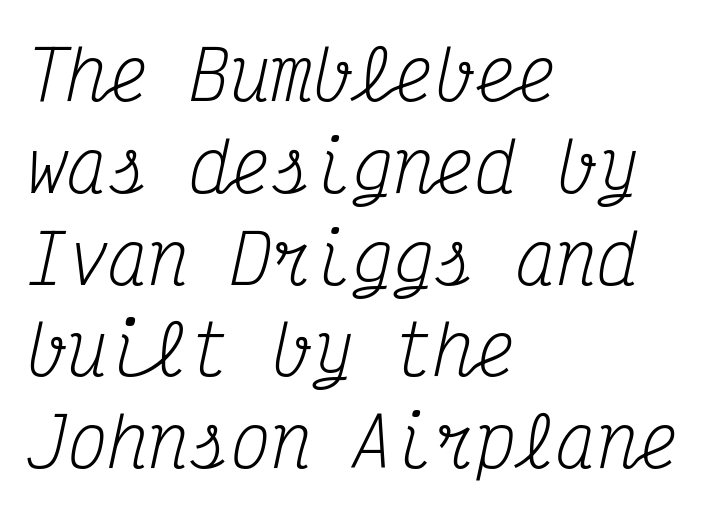
The letters march in equal steps, a hallmark of fixed-pitch type. This is serif lettering, the kind often seen in printed books. The weight would be labelled regular, book, light, or lighter still. Italic? Definitely — the glyphs are oblique. Does the copy run flush right? No — it runs flush left. Honestly, the row spacing looks completely unremarkable.
